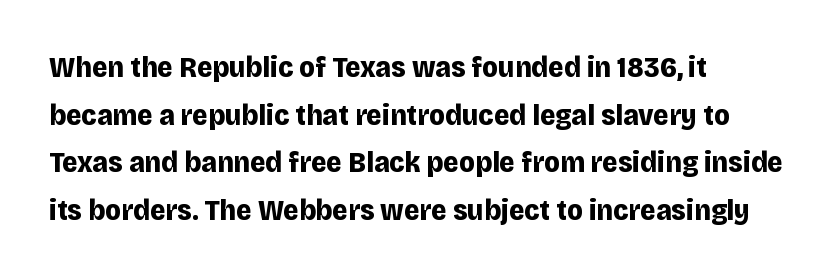
The image shows 30 px bold sans-serif type, upright; set left-aligned, normal line spacing (1.59x), normal letter spacing, not underlined; low stroke contrast and a large x-height.
